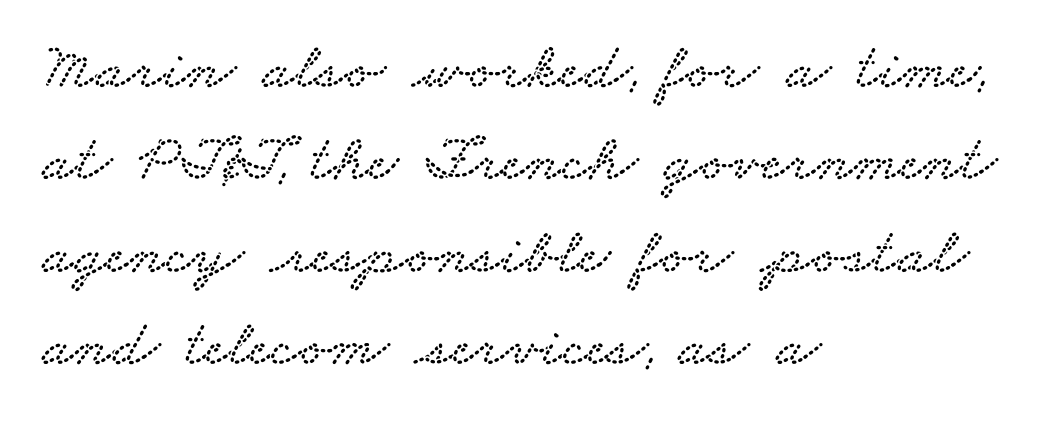
The image shows 66 px wide serif type; set left-aligned, normal line spacing (1.4x), normal letter spacing, not underlined; low stroke contrast and a small x-height.
